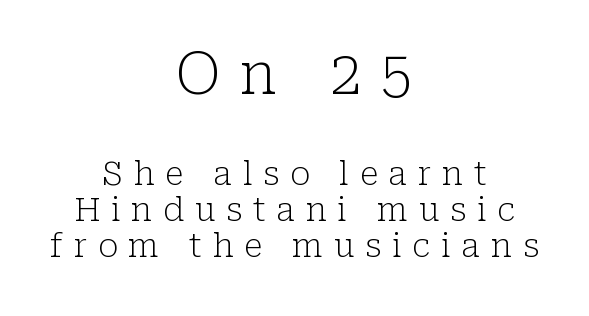
Q: Is the text bold? A: No.
Q: Is the text italic (slanted)? A: No, it is upright.
Q: Is the typeface a serif or a sans-serif typeface? A: Serif.
Q: Is the text underlined? A: No.
Q: How is the paragraph aligned? A: Centered.
Q: Is the spacing between letters normal or unusually wide? A: Unusually wide.
Q: Is the spacing between lines tight, normal or loose? A: Tight.
Q: Which block of text is set in a larger size, the first (top) or the second (bottom)? A: The first (top) one.
Q: Width (condensed, normal, or wide)? A: Normal.
Q: Stroke contrast? A: Low.
Q: x-height? A: Medium.
Q: Monospaced? A: No.
